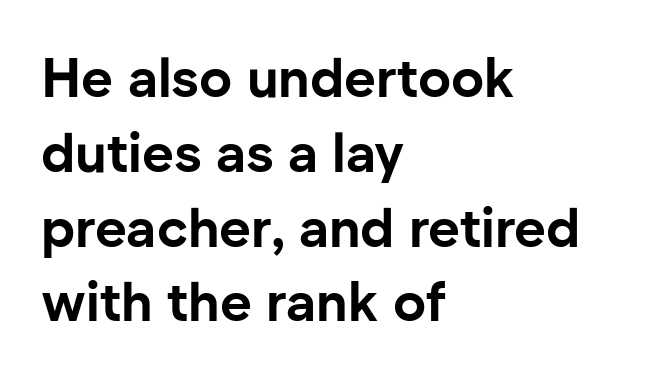
Q: Is the text bold? A: Yes.
Q: Is the text italic (slanted)? A: No, it is upright.
Q: Is the typeface a serif or a sans-serif typeface? A: Sans-serif.
Q: Is the text underlined? A: No.
Q: How is the paragraph aligned? A: Left-aligned.
Q: Is the spacing between letters normal or unusually wide? A: Normal.
Q: Is the spacing between lines tight, normal or loose? A: Normal.
Q: Width (condensed, normal, or wide)? A: Normal.
Q: Stroke contrast? A: Low.
Q: x-height? A: Medium.
Q: Monospaced? A: No.
